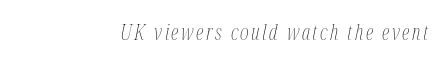
The image shows 21 px text type, italic (leaning right); set right-aligned, not underlined.
